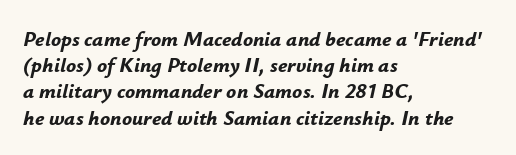
The image shows 21 px bold type, italic (leaning right); set left-aligned, normal line spacing (1.25x), normal letter spacing, not underlined.
